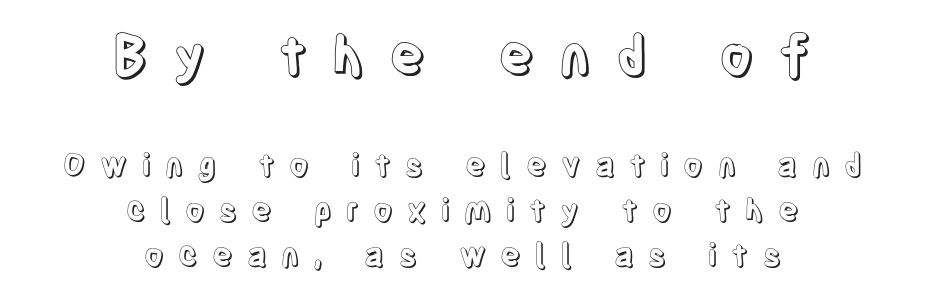
The image shows 54 px condensed type, upright; set centered, normal line spacing (1.45x), unusually wide letter spacing (+0.44 em), not underlined; the first (top) block is 1.74x larger; a large x-height.
